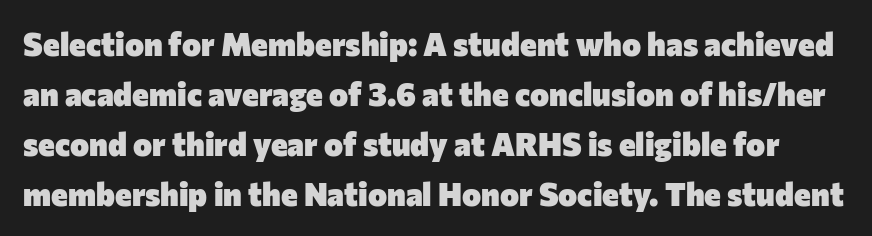
Q: Is the text bold? A: Yes.
Q: Is the text italic (slanted)? A: No, it is upright.
Q: Is the typeface a serif or a sans-serif typeface? A: Sans-serif.
Q: Is the text underlined? A: No.
Q: Is the spacing between letters normal or unusually wide? A: Normal.
Q: Is the spacing between lines tight, normal or loose? A: Normal.
Q: Width (condensed, normal, or wide)? A: Normal.
Q: Stroke contrast? A: Low.
Q: x-height? A: Medium.
Q: Monospaced? A: No.
